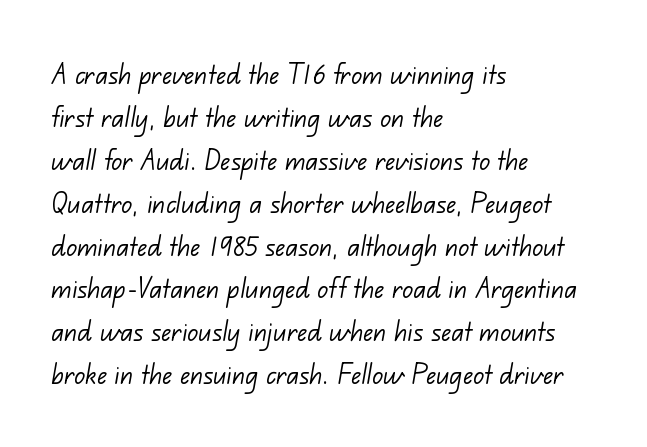
Q: Is the text bold? A: No.
Q: Is the typeface a serif or a sans-serif typeface? A: Sans-serif.
Q: Is the text underlined? A: No.
Q: How is the paragraph aligned? A: Left-aligned.
Q: Is the spacing between letters normal or unusually wide? A: Normal.
Q: Is the spacing between lines tight, normal or loose? A: Normal.
Q: Width (condensed, normal, or wide)? A: Normal.
Q: Stroke contrast? A: Low.
Q: x-height? A: Small.
Q: Monospaced? A: No.
